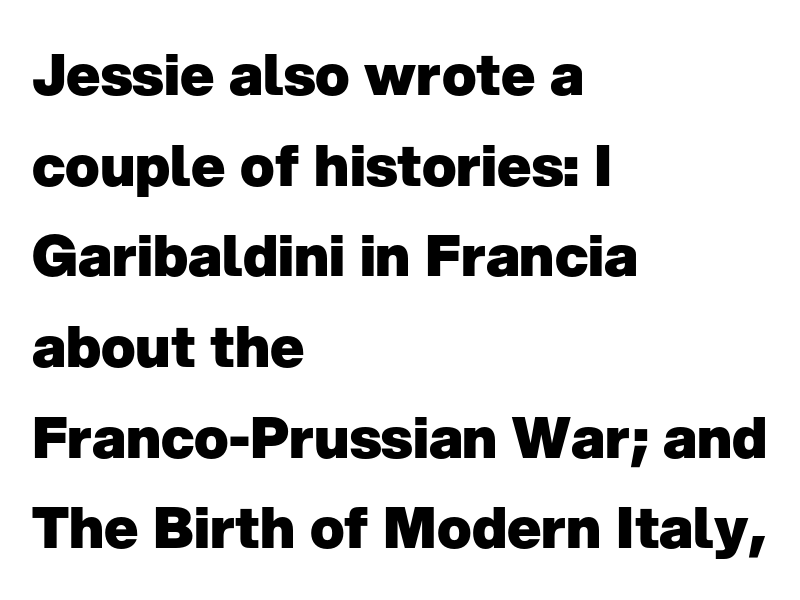
{"serif": "no", "italic": "no", "bold": "yes", "weight": "heavy", "width": "normal", "stroke_contrast": "low", "x_height": "medium", "monospaced": "no", "underline": "no", "align": "left", "line_spacing": "normal", "line_spacing_ratio": 1.59, "letter_spacing": "normal", "letter_spacing_em": 0.0, "glyph_px": 57}
